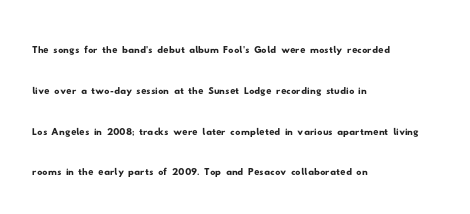
Q: Is the text underlined? A: No.
Q: How is the paragraph aligned? A: Left-aligned.
Q: Is the spacing between letters normal or unusually wide? A: Normal.
Q: Is the spacing between lines tight, normal or loose? A: Normal.
